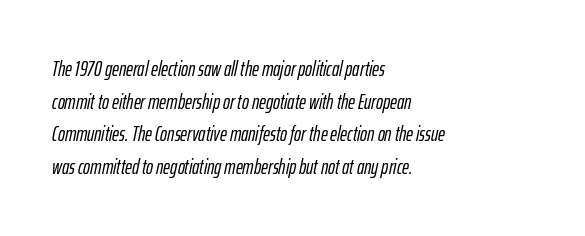
Leading: standard. Decoration check: the copy has no underline. In terms of posture, this sample is oblique. Where is the straight margin? On the left. Standard letterfit; no display-style spreading of the glyphs.
